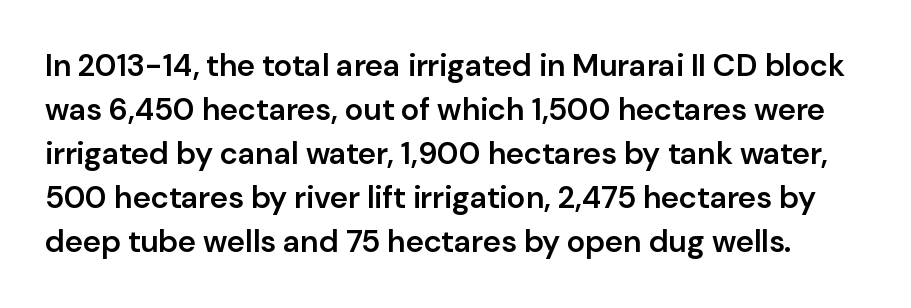
The image shows 31 px semibold sans-serif type, upright; set normal line spacing (1.42x), normal letter spacing, not underlined; low stroke contrast and a medium x-height.
